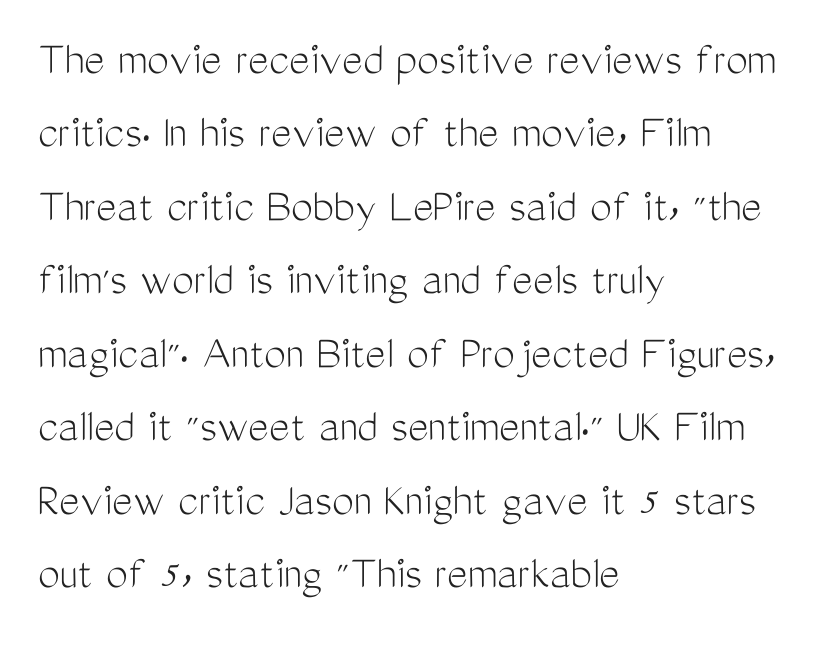
In terms of letterspacing, this is plain default setting. Style check: upright. Looks like regular typesetting: each glyph gets only the width it needs. Observe the absence of serifs on each vertical stroke in this sample. What's the leading like? Ordinary, nothing unusual. The weight tops out at a normal text grade.
